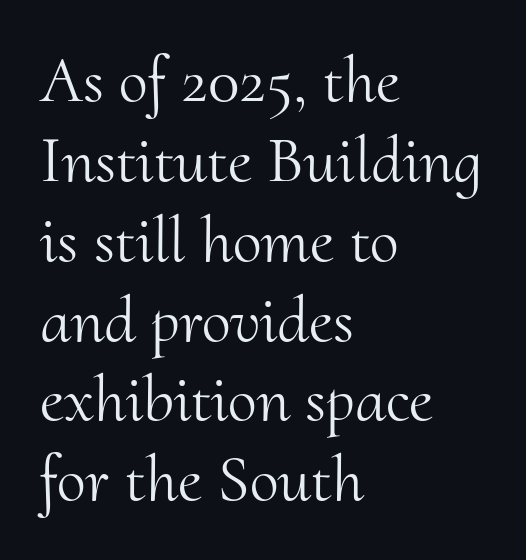
{"serif": "yes", "italic": "no", "bold": "no", "weight": "light", "width": "normal", "stroke_contrast": "medium", "x_height": "small", "monospaced": "no", "underline": "no", "align": "left", "line_spacing_ratio": 1.21, "letter_spacing": "normal", "letter_spacing_em": 0.0, "glyph_px": 66}
